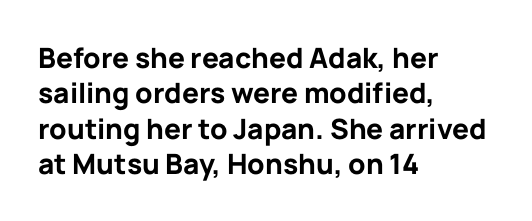
The specimen omits any rule beneath the text block's lines. Characters follow at the spacing the type designer built in. If you measured baseline to baseline, you'd find a middling distance. This rendering uses left alignment, leaving the right contour irregular. Look at the bottom of the vertical strokes: they stop flat, with no serifs.
